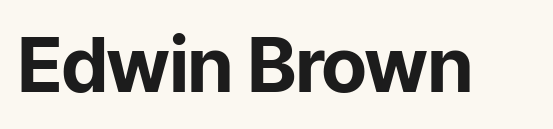
{"serif": "no", "italic": "no", "bold": "yes", "weight": "bold", "width": "normal", "stroke_contrast": "low", "x_height": "medium", "monospaced": "no", "underline": "no", "letter_spacing": "normal", "letter_spacing_em": 0.0, "glyph_px": 76}
